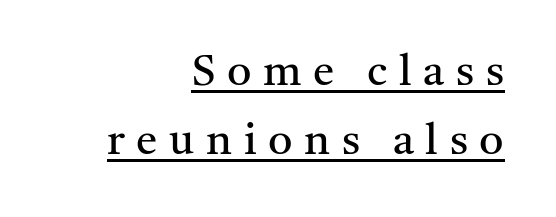
Q: Is the text bold? A: No.
Q: Is the text italic (slanted)? A: No, it is upright.
Q: Is the typeface a serif or a sans-serif typeface? A: Serif.
Q: Is the text underlined? A: Yes.
Q: How is the paragraph aligned? A: Right-aligned.
Q: Is the spacing between letters normal or unusually wide? A: Unusually wide.
Q: Is the spacing between lines tight, normal or loose? A: Normal.
Q: Width (condensed, normal, or wide)? A: Normal.
Q: Stroke contrast? A: Medium.
Q: x-height? A: Medium.
Q: Monospaced? A: No.
